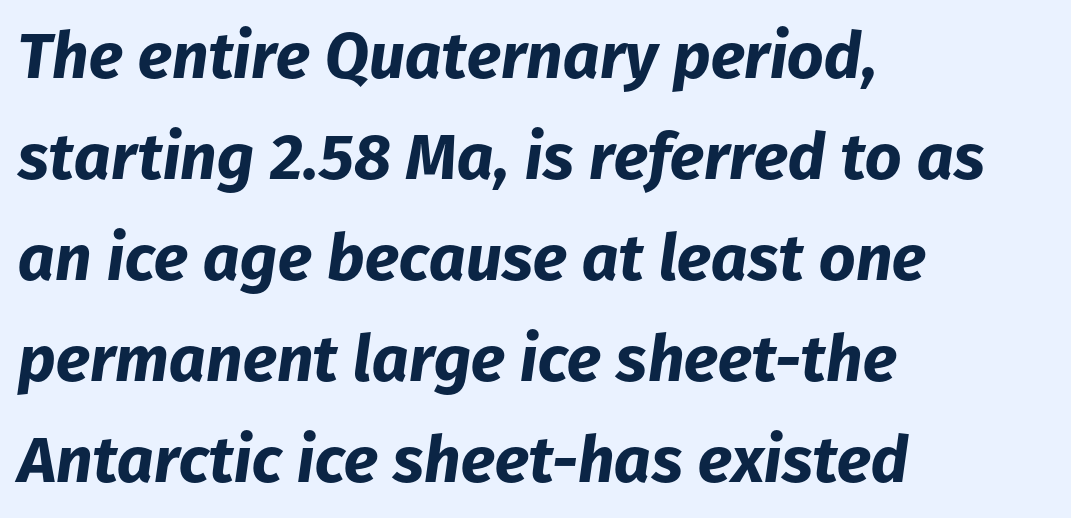
{"italic": "yes", "lean": "right", "slant_degrees": 8, "bold": "yes", "weight": "bold", "width": "normal", "stroke_contrast": "low", "x_height": "medium", "monospaced": "no", "underline": "no", "align": "left", "line_spacing": "normal", "line_spacing_ratio": 1.58, "letter_spacing": "normal", "letter_spacing_em": 0.0, "glyph_px": 64}
